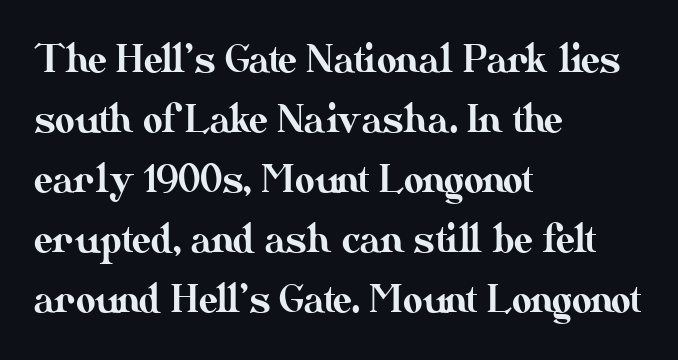
Q: Is the text italic (slanted)? A: No, it is upright.
Q: Is the text underlined? A: No.
Q: How is the paragraph aligned? A: Left-aligned.
Q: Is the spacing between letters normal or unusually wide? A: Normal.
Q: Is the spacing between lines tight, normal or loose? A: Normal.
Q: Width (condensed, normal, or wide)? A: Normal.
Q: Stroke contrast? A: Medium.
Q: x-height? A: Small.
Q: Monospaced? A: No.
